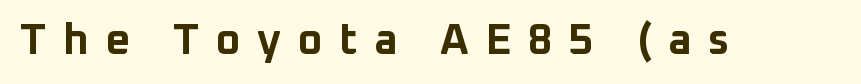
Q: Is the text bold? A: Yes.
Q: Is the text italic (slanted)? A: No, it is upright.
Q: Is the typeface a serif or a sans-serif typeface? A: Sans-serif.
Q: Is the text underlined? A: No.
Q: Is the spacing between letters normal or unusually wide? A: Unusually wide.
Q: Width (condensed, normal, or wide)? A: Normal.
Q: Stroke contrast? A: Low.
Q: x-height? A: Medium.
Q: Monospaced? A: No.
